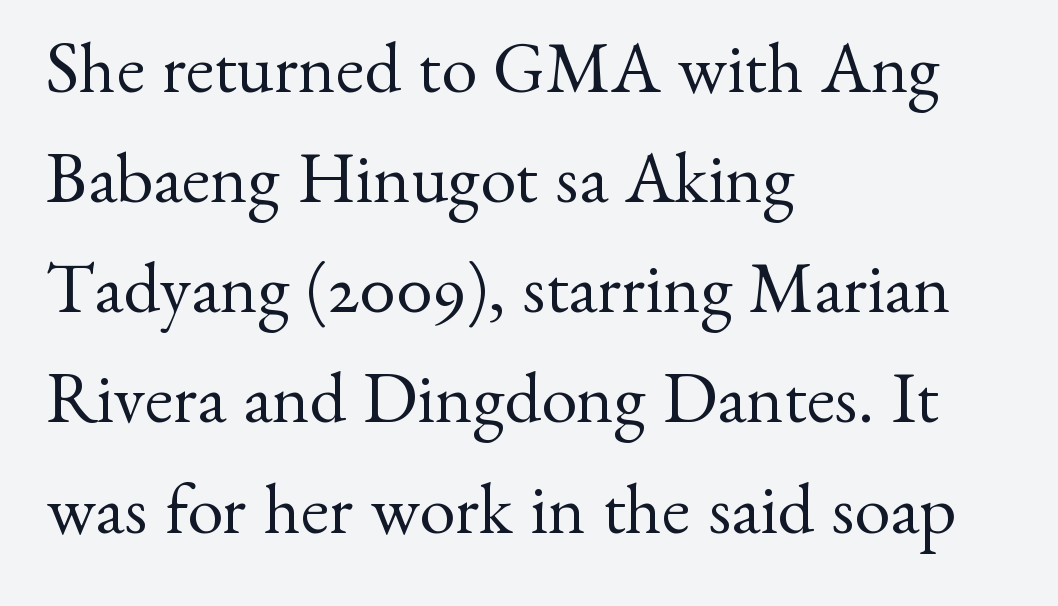
{"serif": "yes", "italic": "no", "bold": "no", "weight": "regular", "width": "normal", "stroke_contrast": "medium", "x_height": "small", "monospaced": "no", "underline": "no", "align": "left", "line_spacing": "normal", "line_spacing_ratio": 1.53, "letter_spacing": "normal", "letter_spacing_em": 0.0, "glyph_px": 72}
